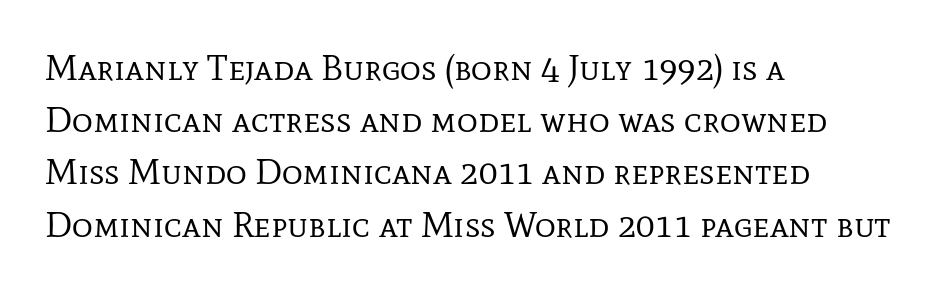
{"serif": "yes", "italic": "no", "bold": "no", "weight": "regular", "width": "normal", "stroke_contrast": "low", "x_height": "medium", "monospaced": "no", "underline": "no", "align": "left", "line_spacing": "normal", "line_spacing_ratio": 1.45, "letter_spacing": "normal", "letter_spacing_em": 0.0, "glyph_px": 36}
